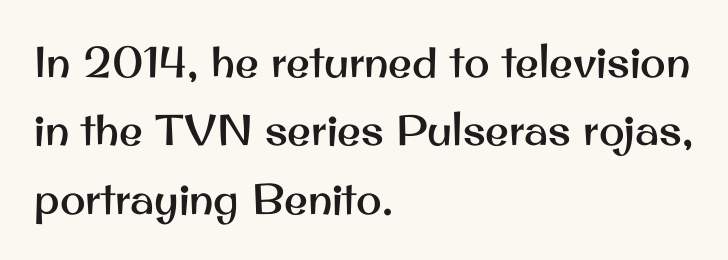
Q: Is the text italic (slanted)? A: No, it is upright.
Q: Is the typeface a serif or a sans-serif typeface? A: Sans-serif.
Q: Is the text underlined? A: No.
Q: How is the paragraph aligned? A: Left-aligned.
Q: Is the spacing between letters normal or unusually wide? A: Normal.
Q: Is the spacing between lines tight, normal or loose? A: Normal.
Q: Width (condensed, normal, or wide)? A: Normal.
Q: Stroke contrast? A: Medium.
Q: x-height? A: Small.
Q: Monospaced? A: No.
